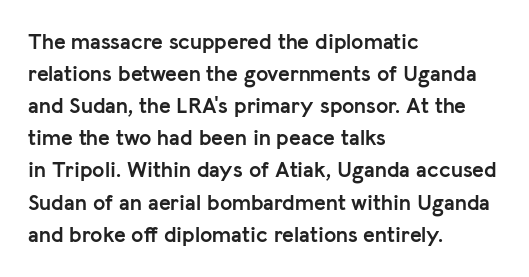
Q: Is the text bold? A: Yes.
Q: Is the text italic (slanted)? A: No, it is upright.
Q: Is the text underlined? A: No.
Q: How is the paragraph aligned? A: Left-aligned.
Q: Is the spacing between letters normal or unusually wide? A: Normal.
Q: Is the spacing between lines tight, normal or loose? A: Normal.
